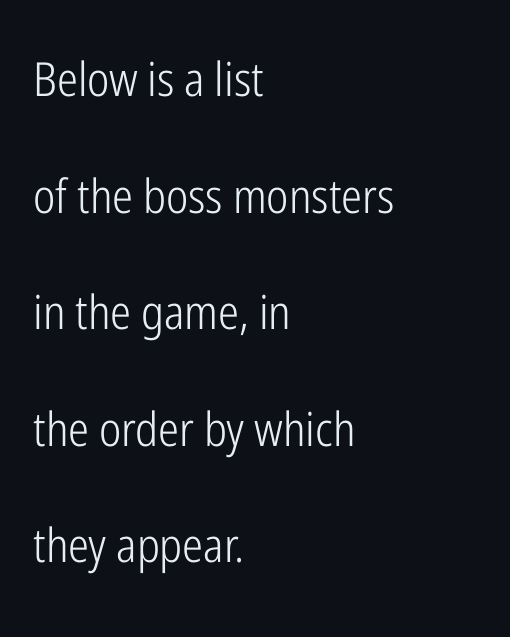
Q: Is the text bold? A: No.
Q: Is the text italic (slanted)? A: No, it is upright.
Q: Is the typeface a serif or a sans-serif typeface? A: Sans-serif.
Q: Is the text underlined? A: No.
Q: How is the paragraph aligned? A: Left-aligned.
Q: Is the spacing between letters normal or unusually wide? A: Normal.
Q: Is the spacing between lines tight, normal or loose? A: Loose.
Q: Width (condensed, normal, or wide)? A: Condensed.
Q: Stroke contrast? A: Low.
Q: x-height? A: Medium.
Q: Monospaced? A: No.
